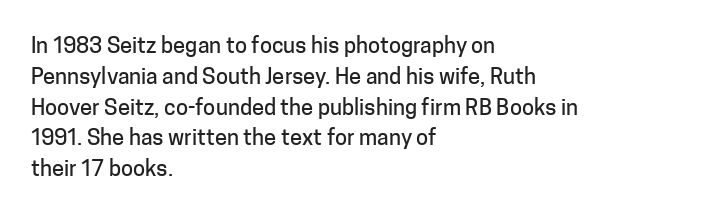
Q: Is the text italic (slanted)? A: No, it is upright.
Q: Is the text underlined? A: No.
Q: How is the paragraph aligned? A: Left-aligned.
Q: Is the spacing between letters normal or unusually wide? A: Normal.
Q: Is the spacing between lines tight, normal or loose? A: Normal.
